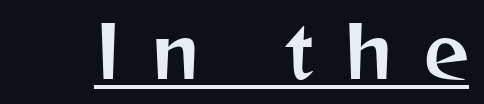
The tracking jumps out immediately: characters are airy and widely separated. This sample has the flowing, uneven cadence of proportional lettering. A baseline rule has been typeset under these characters. Nothing sits at the stroke ends, so this counts as sans-serif.
